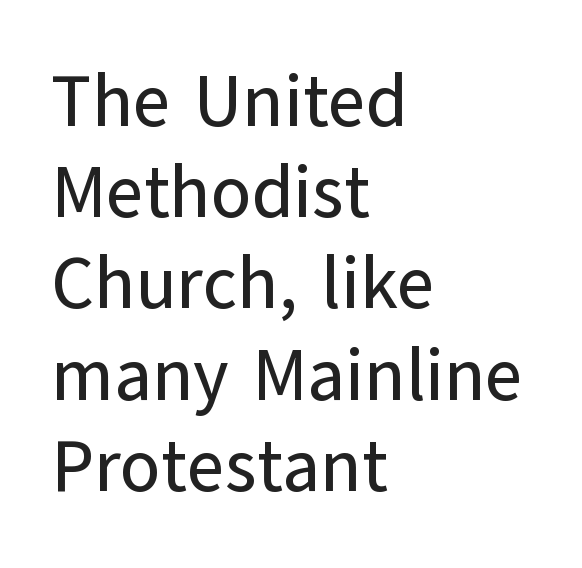
Q: Is the text italic (slanted)? A: No, it is upright.
Q: Is the typeface a serif or a sans-serif typeface? A: Sans-serif.
Q: Is the text underlined? A: No.
Q: How is the paragraph aligned? A: Left-aligned.
Q: Is the spacing between letters normal or unusually wide? A: Normal.
Q: Is the spacing between lines tight, normal or loose? A: Normal.
Q: Width (condensed, normal, or wide)? A: Normal.
Q: Stroke contrast? A: Low.
Q: x-height? A: Medium.
Q: Monospaced? A: No.
